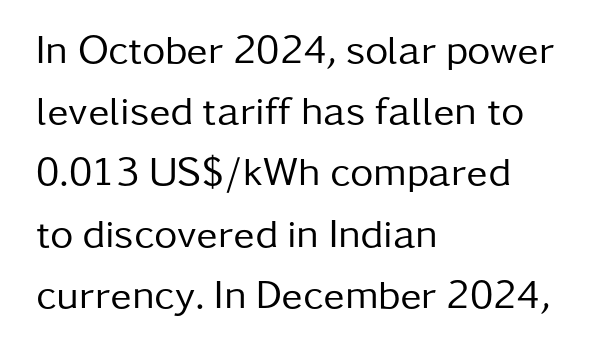
A quiet, ordinary-to-light weight characterises the typeface. Type style note: lacks serifs. Layout note: lines flush left. The glyphs are unaccompanied by any horizontal stroke below them. The leading is moderate, giving the passage an even texture. No extra tracking has been applied to these lines.
